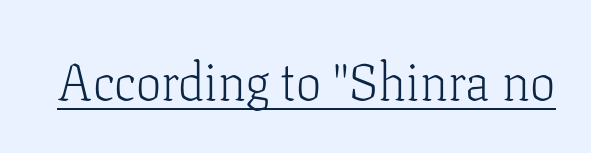
The image shows 51 px light serif type, upright; set normal letter spacing, underlined; low stroke contrast and a medium x-height.
